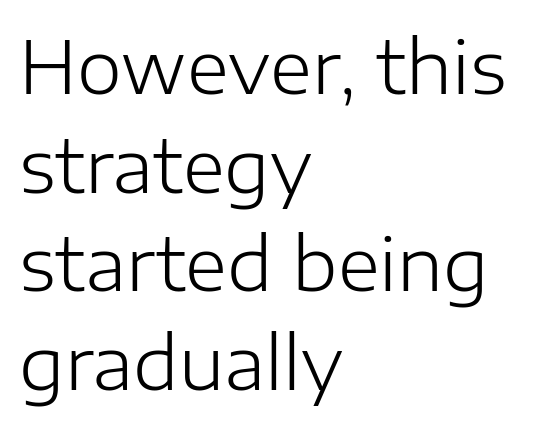
The image shows 72 px light sans-serif type, upright; set left-aligned, normal line spacing (1.37x), normal letter spacing, not underlined; low stroke contrast and a medium x-height.
